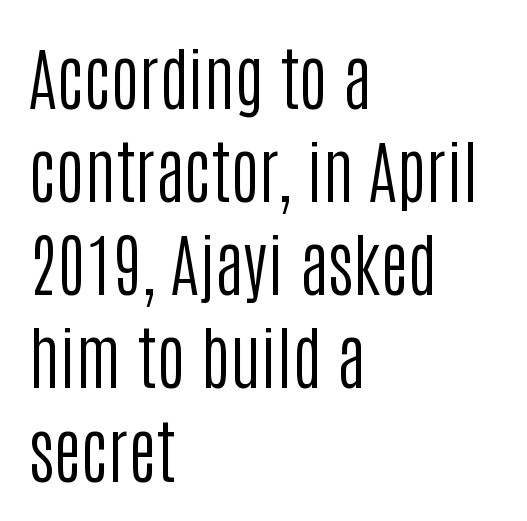
The image shows 69 px regular-weight, condensed sans-serif type, upright; set left-aligned, normal line spacing (1.35x), normal letter spacing, not underlined; low stroke contrast and a large x-height.
